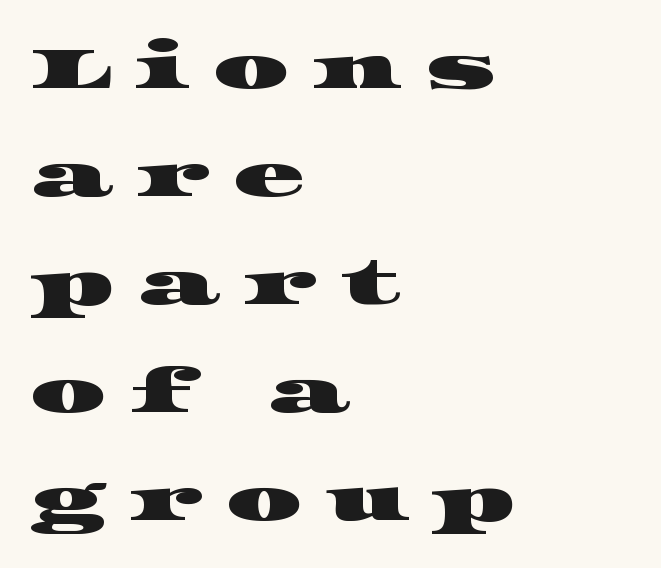
How are the letters spaced? Widely, with obvious added tracking. The typesetter chose a ragged-right arrangement here. Unmarked baselines from the first word to the last. These lines are composed in type with serifs. Here the designer chose a conventional face with non-uniform glyph widths.
